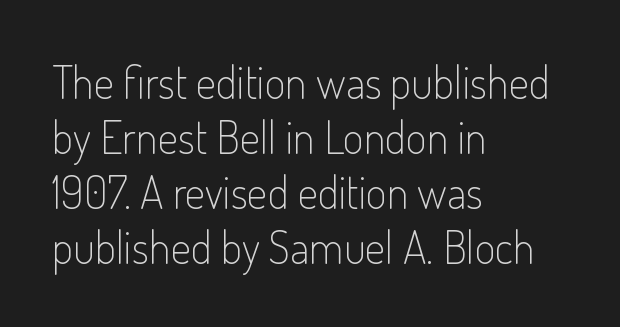
The passage shown has conventional tracking throughout. Check under the words: just untouched page. Is this a fixed-width face? No — the glyphs have proportional, varying widths. The font family rendered here belongs to the sans-serif group.
